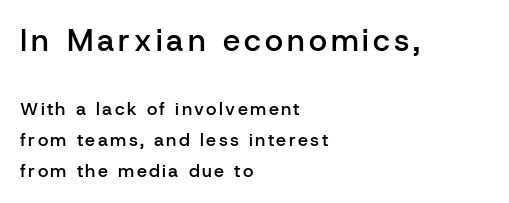
One-word summary of the alignment: left. Which chunk is bigger? The first one — the top block dwarfs the bottom. The passage shown is semibold, sitting just below true bold. The letters carry no serifs — their stems end cleanly without finishing strokes. Rows of type keep a routine distance in the vertical direction. The rendering uses natural spacing where letterforms have individual widths.
